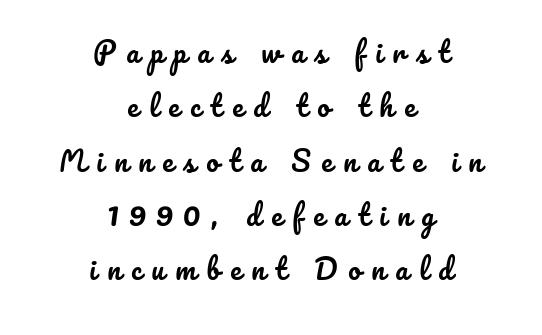
{"width": "normal", "stroke_contrast": "low", "x_height": "small", "monospaced": "no", "underline": "no", "align": "center", "line_spacing": "loose", "line_spacing_ratio": 1.94, "letter_spacing": "wide", "letter_spacing_em": 0.37, "glyph_px": 28}
